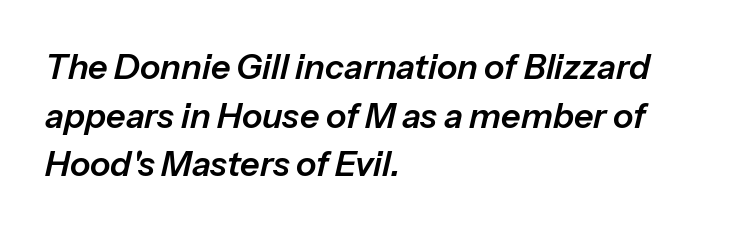
Q: Is the text italic (slanted)? A: Yes, it leans right by about 13 degrees.
Q: Is the text underlined? A: No.
Q: How is the paragraph aligned? A: Left-aligned.
Q: Is the spacing between letters normal or unusually wide? A: Normal.
Q: Is the spacing between lines tight, normal or loose? A: Normal.
Q: Width (condensed, normal, or wide)? A: Normal.
Q: Stroke contrast? A: Low.
Q: x-height? A: Medium.
Q: Monospaced? A: No.
